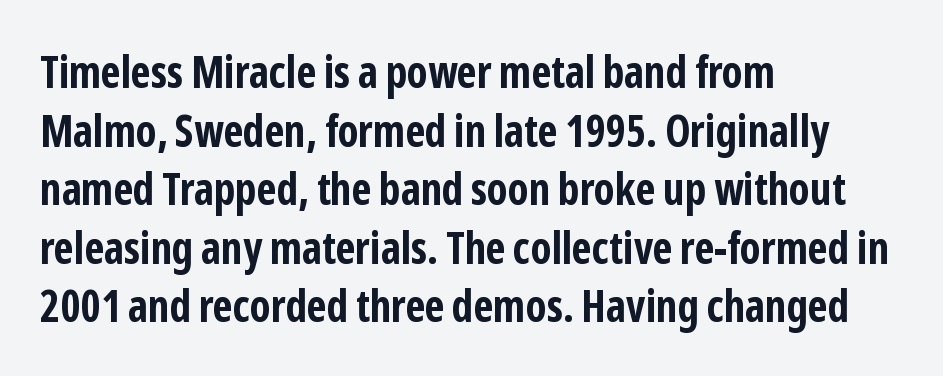
Q: Is the text bold? A: Yes.
Q: Is the text italic (slanted)? A: No, it is upright.
Q: Is the typeface a serif or a sans-serif typeface? A: Sans-serif.
Q: Is the text underlined? A: No.
Q: How is the paragraph aligned? A: Left-aligned.
Q: Is the spacing between letters normal or unusually wide? A: Normal.
Q: Is the spacing between lines tight, normal or loose? A: Normal.
Q: Width (condensed, normal, or wide)? A: Condensed.
Q: Stroke contrast? A: Low.
Q: x-height? A: Medium.
Q: Monospaced? A: No.
